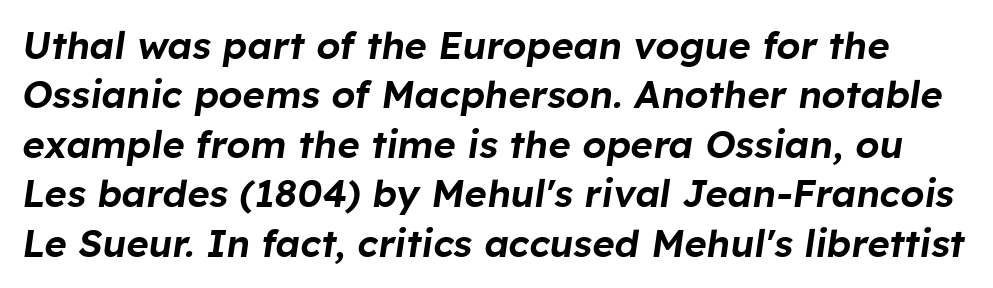
Q: Is the text italic (slanted)? A: Yes, it leans right by about 8 degrees.
Q: Is the text underlined? A: No.
Q: Is the spacing between letters normal or unusually wide? A: Normal.
Q: Is the spacing between lines tight, normal or loose? A: Normal.
Q: Width (condensed, normal, or wide)? A: Normal.
Q: Stroke contrast? A: Low.
Q: x-height? A: Medium.
Q: Monospaced? A: No.
